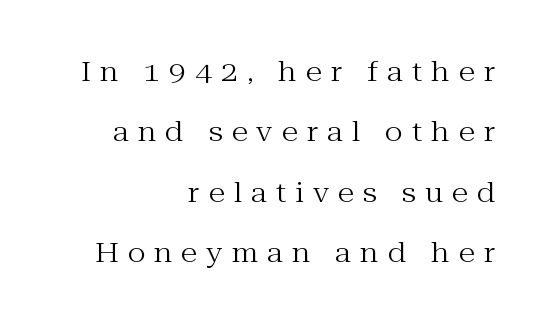
Q: Is the text bold? A: No.
Q: Is the text italic (slanted)? A: No, it is upright.
Q: Is the text underlined? A: No.
Q: How is the paragraph aligned? A: Right-aligned.
Q: Is the spacing between letters normal or unusually wide? A: Unusually wide.
Q: Is the spacing between lines tight, normal or loose? A: Loose.
